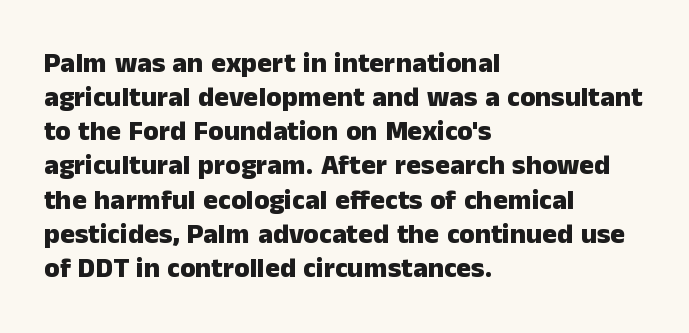
The image shows 28 px heavy sans-serif type, upright; set left-aligned, line spacing 1.22x, normal letter spacing, not underlined; low stroke contrast and a medium x-height.
